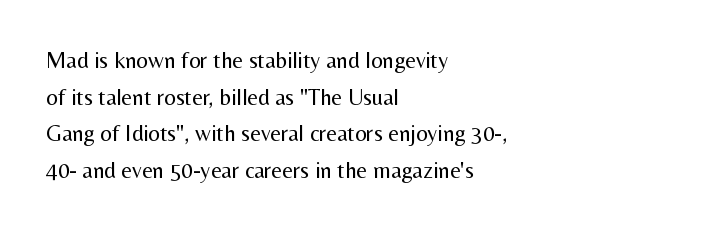
Q: Is the text bold? A: No.
Q: Is the text italic (slanted)? A: No, it is upright.
Q: Is the text underlined? A: No.
Q: How is the paragraph aligned? A: Left-aligned.
Q: Is the spacing between letters normal or unusually wide? A: Normal.
Q: Is the spacing between lines tight, normal or loose? A: Normal.
